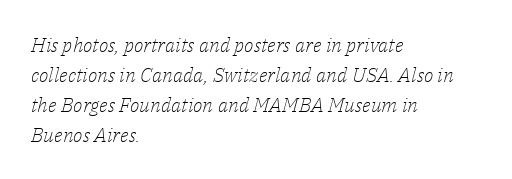
Horizontally, the lines are justified to the leading edge only. Honestly, the letter spacing is just normal — you wouldn't notice it. Stroke mass is kept to a normal reading level or below. Is the type slanted? Yes — the strokes lean at a clear angle. Plain, unruled lines of type. A typesetter would call this leading conventional body-copy spacing.
